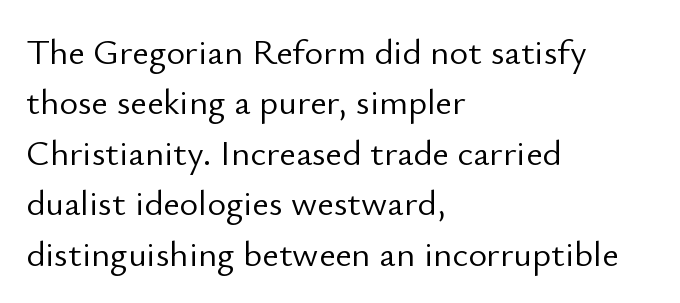
The words here are not underlined. The face used here is a sans, in the tradition of grotesques and geometrics. Typeset ragged right — the left edge is the straight one. Is this a heavy cut? Hardly; it is regular or lighter. Style check: upright. Regarding leading, the lines here are spaced in the standard way.
